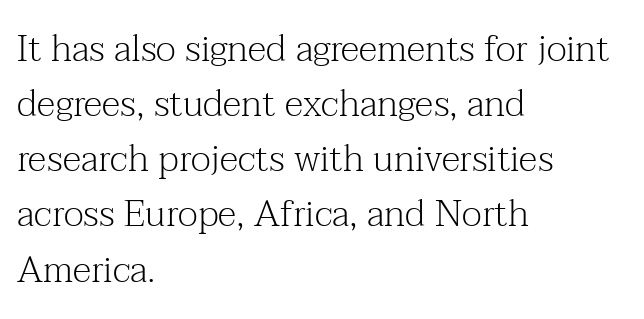
Is there much room between lines? A standard amount, neither cramped nor airy. Little horizontal feet cap the strokes, marking this as serif type. Each letter keeps its own natural width here, so spacing adapts to shape. The type sits square on the baseline with zero lean.
